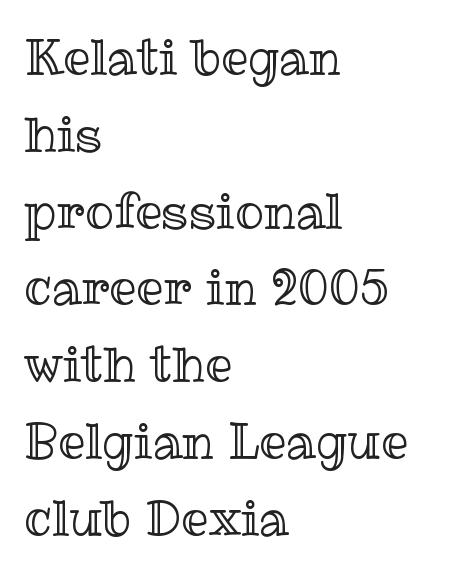
{"italic": "no", "width": "normal", "x_height": "medium", "monospaced": "no", "underline": "no", "align": "left", "line_spacing": "normal", "line_spacing_ratio": 1.6, "letter_spacing": "normal", "letter_spacing_em": 0.0, "glyph_px": 48}
